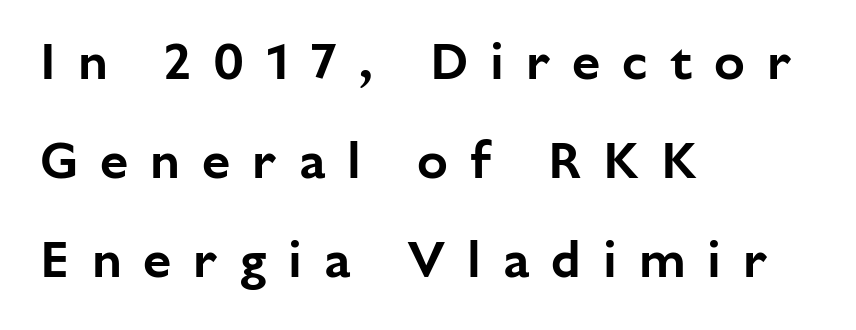
{"serif": "no", "italic": "no", "width": "normal", "stroke_contrast": "low", "x_height": "medium", "monospaced": "no", "underline": "no", "align": "left", "line_spacing": "loose", "line_spacing_ratio": 1.94, "letter_spacing": "wide", "letter_spacing_em": 0.43, "glyph_px": 51}
